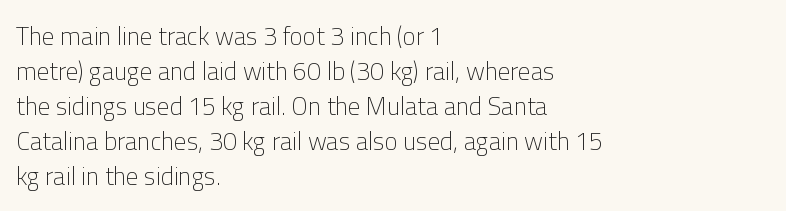
The image shows 25 px text type, upright; set left-aligned, normal line spacing (1.4x), normal letter spacing, not underlined.
